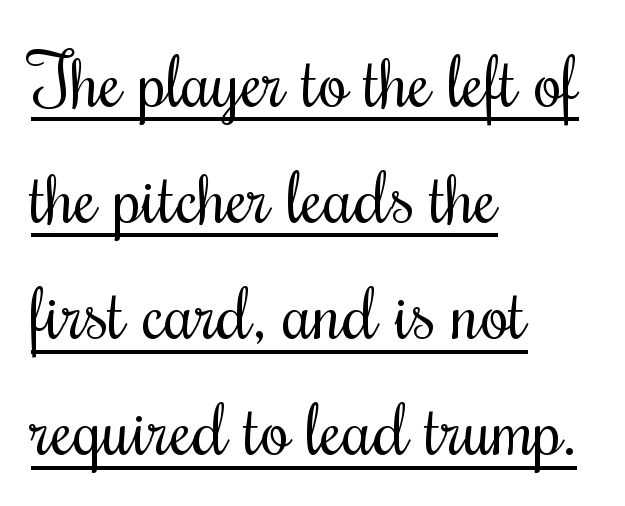
{"serif": "yes", "bold": "no", "weight": "regular", "width": "condensed", "stroke_contrast": "medium", "x_height": "small", "monospaced": "no", "underline": "yes", "align": "left", "line_spacing": "normal", "line_spacing_ratio": 1.59, "letter_spacing": "normal", "letter_spacing_em": 0.0, "glyph_px": 73}
